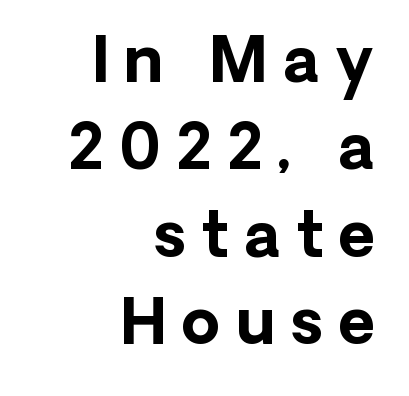
The image shows 62 px bold sans-serif type, upright; set right-aligned, normal line spacing (1.41x), unusually wide letter spacing (+0.25 em), not underlined; low stroke contrast and a medium x-height.
